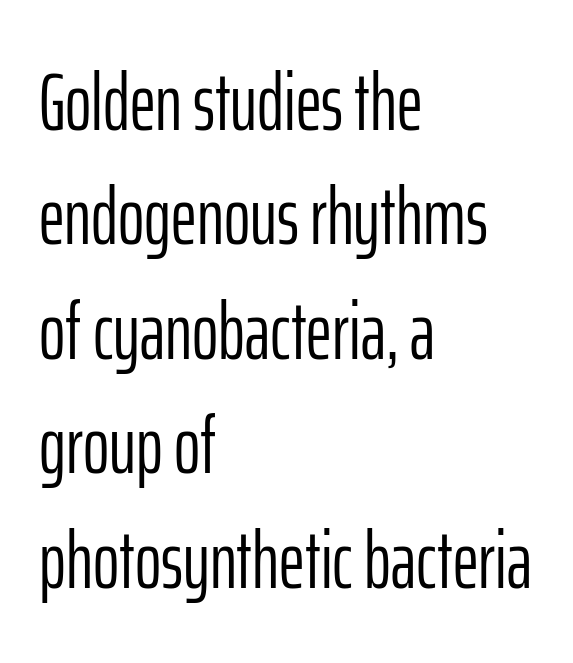
Q: Is the text bold? A: No.
Q: Is the text italic (slanted)? A: No, it is upright.
Q: Is the typeface a serif or a sans-serif typeface? A: Sans-serif.
Q: Is the text underlined? A: No.
Q: How is the paragraph aligned? A: Left-aligned.
Q: Is the spacing between letters normal or unusually wide? A: Normal.
Q: Is the spacing between lines tight, normal or loose? A: Normal.
Q: Width (condensed, normal, or wide)? A: Condensed.
Q: Stroke contrast? A: Low.
Q: x-height? A: Medium.
Q: Monospaced? A: No.
